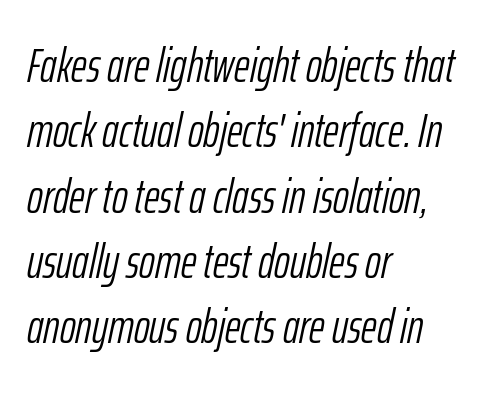
Q: Is the text bold? A: No.
Q: Is the text italic (slanted)? A: Yes, it leans right by about 12 degrees.
Q: Is the text underlined? A: No.
Q: How is the paragraph aligned? A: Left-aligned.
Q: Is the spacing between letters normal or unusually wide? A: Normal.
Q: Is the spacing between lines tight, normal or loose? A: Normal.
Q: Width (condensed, normal, or wide)? A: Condensed.
Q: Stroke contrast? A: Low.
Q: x-height? A: Medium.
Q: Monospaced? A: No.
